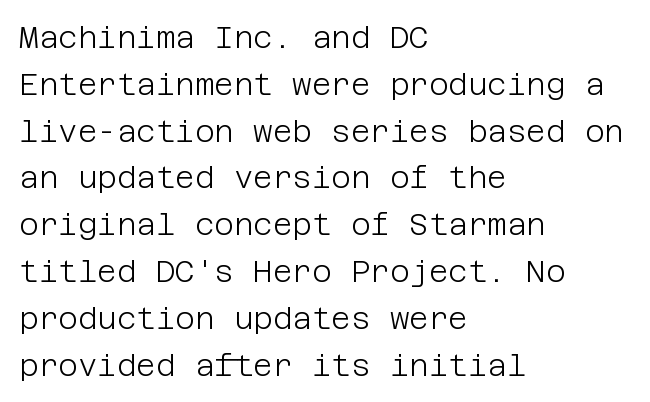
The image shows 30 px light sans-serif type, upright; set left-aligned, normal line spacing (1.56x), normal letter spacing, not underlined; low stroke contrast and a large x-height.
